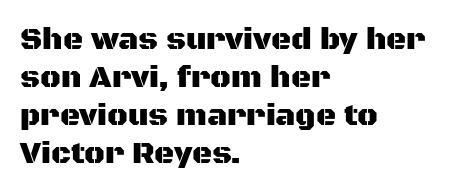
Q: Is the text italic (slanted)? A: No, it is upright.
Q: Is the typeface a serif or a sans-serif typeface? A: Sans-serif.
Q: Is the text underlined? A: No.
Q: How is the paragraph aligned? A: Left-aligned.
Q: Is the spacing between letters normal or unusually wide? A: Normal.
Q: Width (condensed, normal, or wide)? A: Normal.
Q: Stroke contrast? A: Medium.
Q: x-height? A: Large.
Q: Monospaced? A: No.
